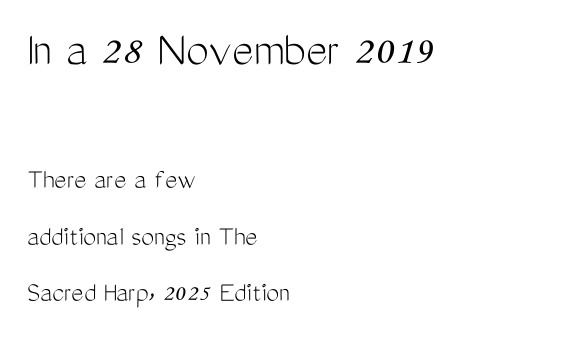
Q: Is the text bold? A: No.
Q: Is the text italic (slanted)? A: No, it is upright.
Q: Is the typeface a serif or a sans-serif typeface? A: Sans-serif.
Q: Is the text underlined? A: No.
Q: How is the paragraph aligned? A: Left-aligned.
Q: Is the spacing between letters normal or unusually wide? A: Normal.
Q: Is the spacing between lines tight, normal or loose? A: Loose.
Q: Which block of text is set in a larger size, the first (top) or the second (bottom)? A: The first (top) one.
Q: Width (condensed, normal, or wide)? A: Condensed.
Q: Stroke contrast? A: Medium.
Q: x-height? A: Medium.
Q: Monospaced? A: No.
